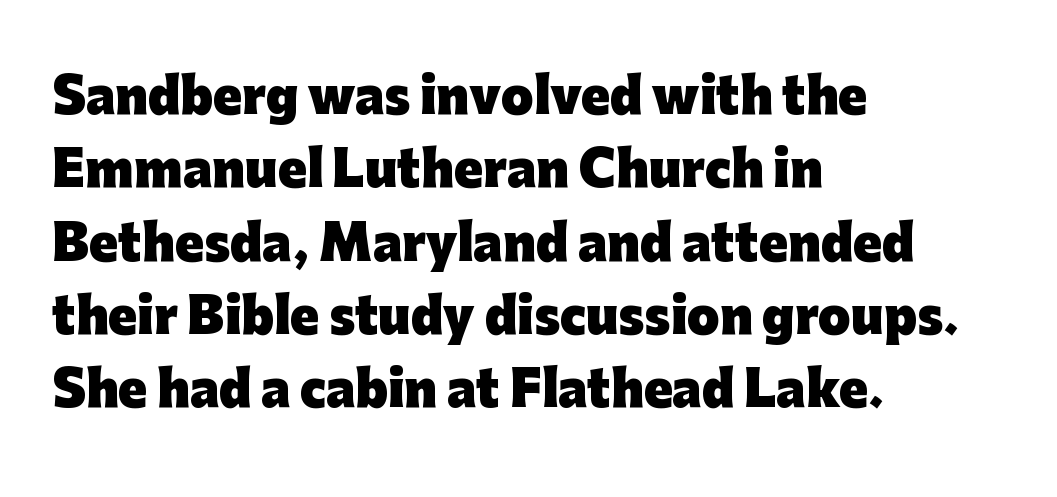
The glyphs in this specimen are sans serif. The glyphs are unaccompanied by any horizontal stroke below them. Is this a fixed-width face? No — the glyphs have proportional, varying widths. No italicization has been applied; the sample stays upright. Each word holds together tightly as a unit, with standard inter-letter gaps. Line spacing here is normal.
